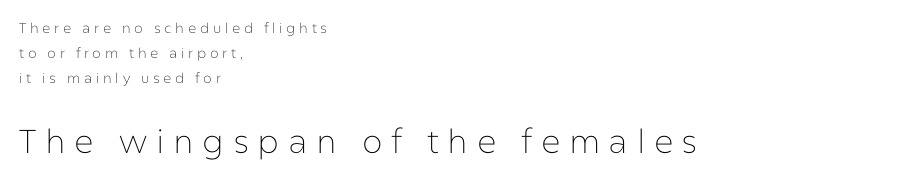
The lines are quadded left. The rendering enlarges the type as you move from the upper chunk to the lower. Proportional: the letters do not fall into vertical columns. Rendered with straight, roman letterforms. The designer went with a sans here, leaving each stem footless. Stroke thickness stays within the range of a standard reading face or lighter.
